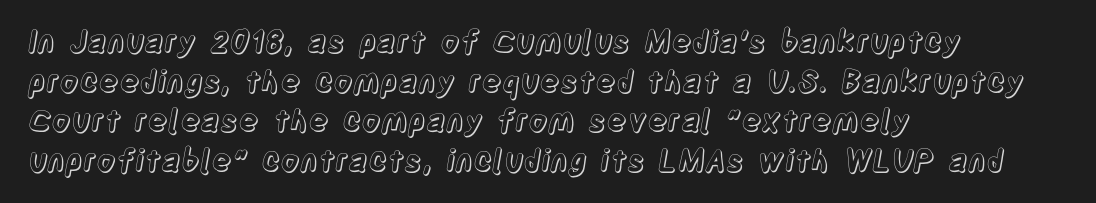
Q: Is the text italic (slanted)? A: Yes.
Q: Is the text underlined? A: No.
Q: How is the paragraph aligned? A: Left-aligned.
Q: Is the spacing between letters normal or unusually wide? A: Normal.
Q: Is the spacing between lines tight, normal or loose? A: Normal.
Q: Width (condensed, normal, or wide)? A: Condensed.
Q: x-height? A: Large.
Q: Monospaced? A: No.
